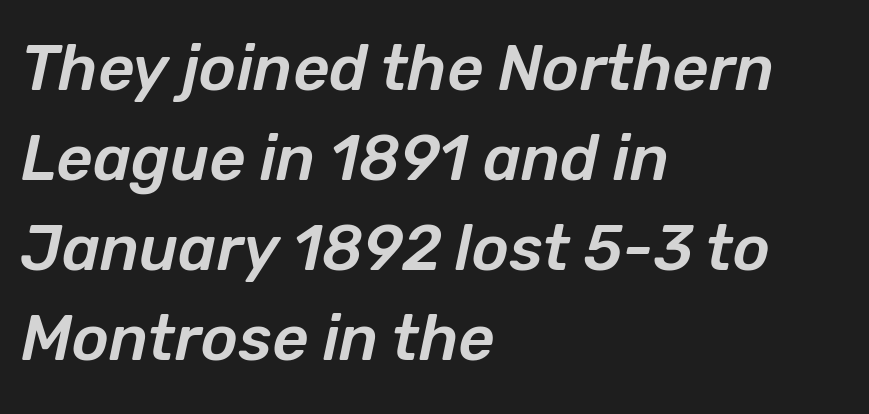
Varying glyph widths throughout — classic text-font behaviour. Tracking here is standard; glyphs follow each other at the usual distance. Characters are canted at an angle relative to the baseline's perpendicular. The paragraph has a hard left edge and a soft right edge. No word sits above an underline.
